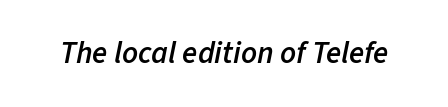
Q: Is the text bold? A: Semi-bold.
Q: Is the text italic (slanted)? A: Yes, it leans right by about 11 degrees.
Q: Is the text underlined? A: No.
Q: Is the spacing between letters normal or unusually wide? A: Normal.
Q: Width (condensed, normal, or wide)? A: Normal.
Q: Stroke contrast? A: Low.
Q: x-height? A: Medium.
Q: Monospaced? A: No.
